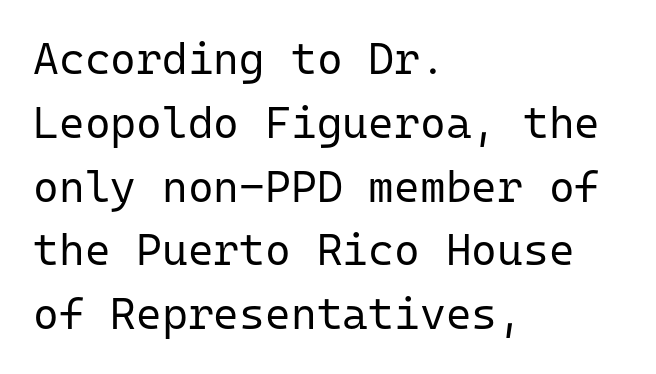
Q: Is the text bold? A: No.
Q: Is the text italic (slanted)? A: No, it is upright.
Q: Is the typeface a serif or a sans-serif typeface? A: Sans-serif.
Q: Is the text underlined? A: No.
Q: How is the paragraph aligned? A: Left-aligned.
Q: Is the spacing between letters normal or unusually wide? A: Normal.
Q: Is the spacing between lines tight, normal or loose? A: Normal.
Q: Width (condensed, normal, or wide)? A: Normal.
Q: Stroke contrast? A: Low.
Q: x-height? A: Medium.
Q: Monospaced? A: Yes.
